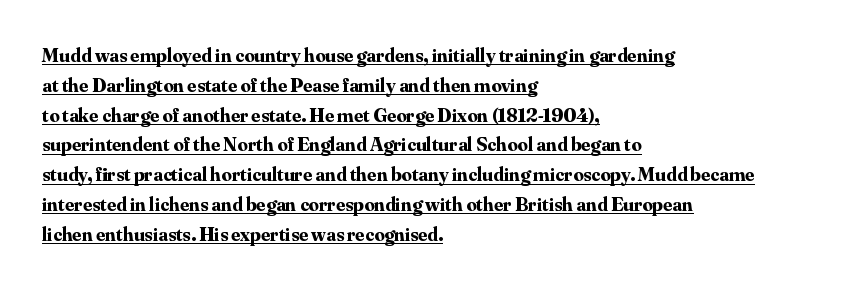
All the whitespace from short lines collects on the right. There is no visible air inserted between adjacent glyphs. Each line of the rendering has a horizontal stroke beneath the glyphs. Vertically, the passage feels balanced, rows spaced as you'd expect. These lines were composed using upright roman letters. Heavy, bold letterforms.
